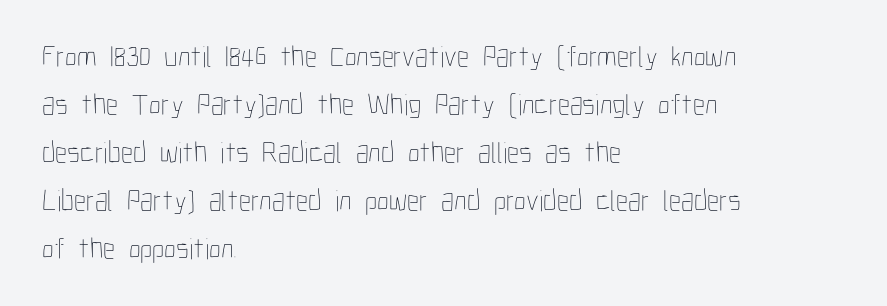
{"italic": "no", "bold": "no", "weight": "thin", "width": "condensed", "stroke_contrast": "low", "x_height": "medium", "monospaced": "no", "underline": "no", "align": "left", "line_spacing": "normal", "line_spacing_ratio": 1.6, "letter_spacing": "normal", "letter_spacing_em": 0.0, "glyph_px": 30}
